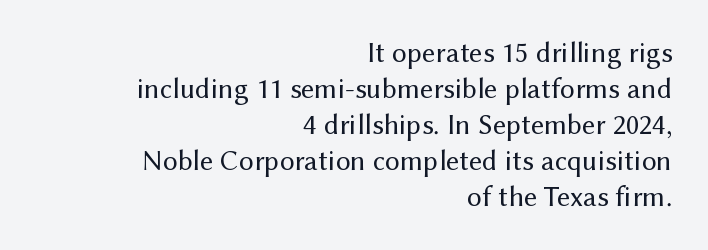
Q: Is the text bold? A: No.
Q: Is the text italic (slanted)? A: No, it is upright.
Q: Is the typeface a serif or a sans-serif typeface? A: Sans-serif.
Q: Is the text underlined? A: No.
Q: How is the paragraph aligned? A: Right-aligned.
Q: Is the spacing between letters normal or unusually wide? A: Normal.
Q: Width (condensed, normal, or wide)? A: Normal.
Q: Stroke contrast? A: Medium.
Q: x-height? A: Medium.
Q: Monospaced? A: No.
